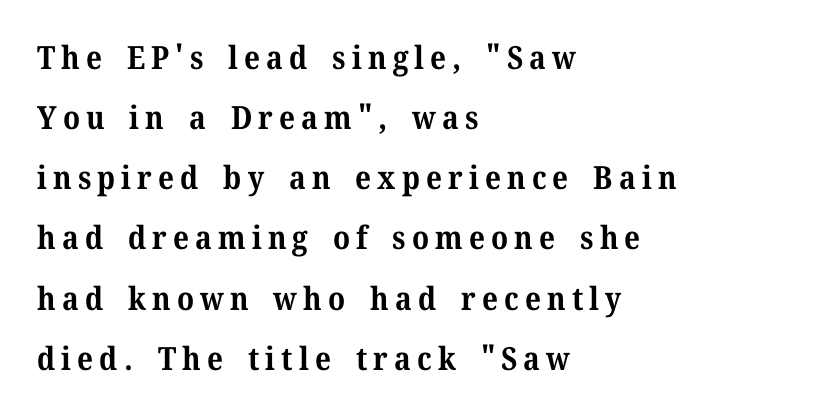
{"serif": "yes", "italic": "no", "bold": "yes", "weight": "bold", "width": "normal", "stroke_contrast": "medium", "x_height": "medium", "monospaced": "no", "underline": "no", "align": "left", "line_spacing_ratio": 1.88, "glyph_px": 32}
